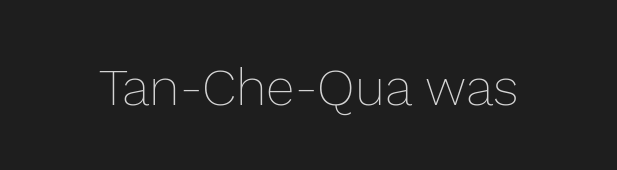
The typeface has the unassuming heft of standard copy or less. Looks like regular typesetting: each glyph gets only the width it needs. The type sits square on the baseline with zero lean. A typesetter would call this zero additional tracking.
